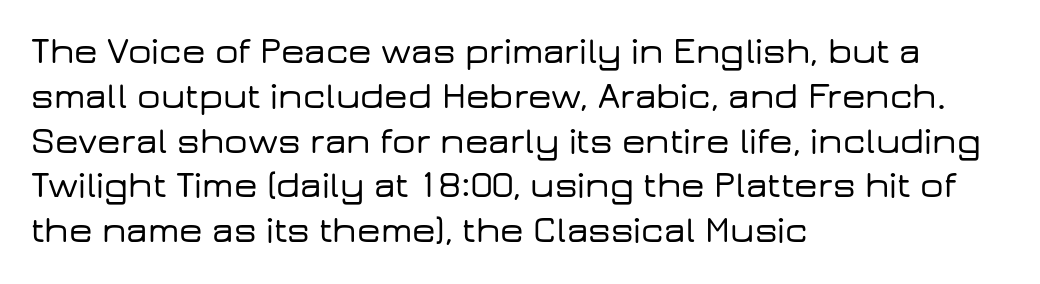
Q: Is the text italic (slanted)? A: No, it is upright.
Q: Is the typeface a serif or a sans-serif typeface? A: Sans-serif.
Q: Is the text underlined? A: No.
Q: How is the paragraph aligned? A: Left-aligned.
Q: Is the spacing between letters normal or unusually wide? A: Normal.
Q: Width (condensed, normal, or wide)? A: Wide.
Q: Stroke contrast? A: Low.
Q: x-height? A: Medium.
Q: Monospaced? A: No.
